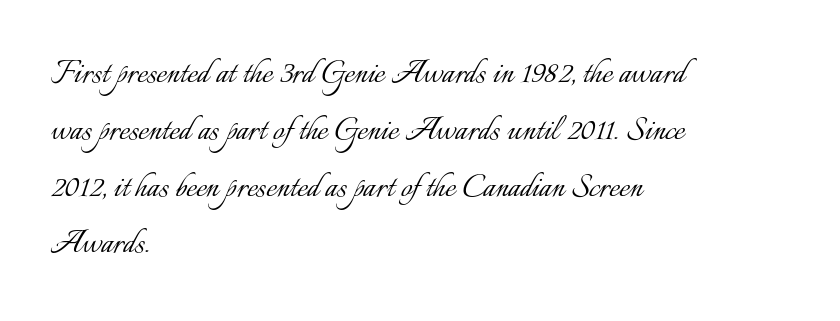
Q: Is the text bold? A: No.
Q: Is the text italic (slanted)? A: Yes.
Q: Is the text underlined? A: No.
Q: How is the paragraph aligned? A: Left-aligned.
Q: Is the spacing between letters normal or unusually wide? A: Normal.
Q: Is the spacing between lines tight, normal or loose? A: Normal.
Q: Width (condensed, normal, or wide)? A: Normal.
Q: Stroke contrast? A: Low.
Q: x-height? A: Small.
Q: Monospaced? A: No.
